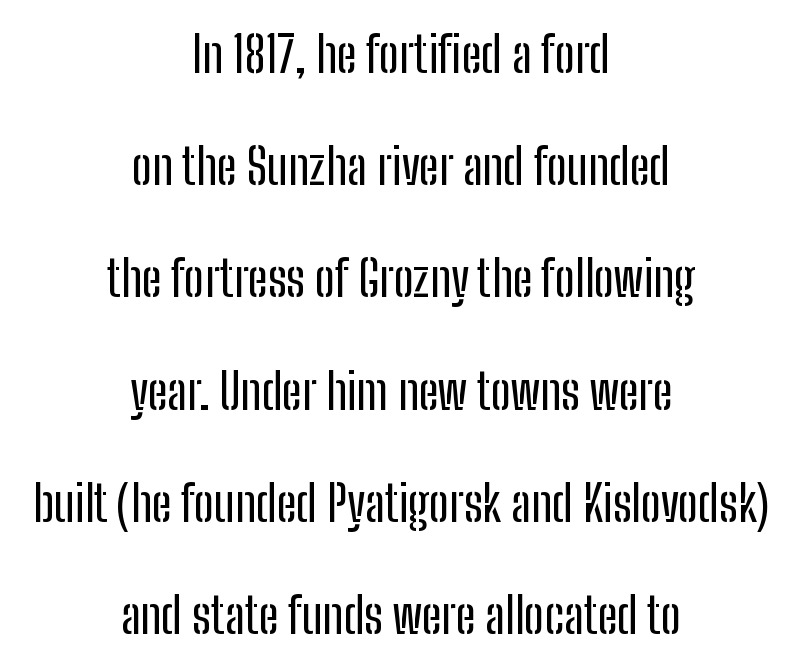
{"serif": "no", "italic": "no", "width": "condensed", "stroke_contrast": "low", "x_height": "medium", "monospaced": "no", "underline": "no", "align": "center", "line_spacing": "loose", "line_spacing_ratio": 2.29, "letter_spacing": "normal", "letter_spacing_em": 0.0, "glyph_px": 49}
